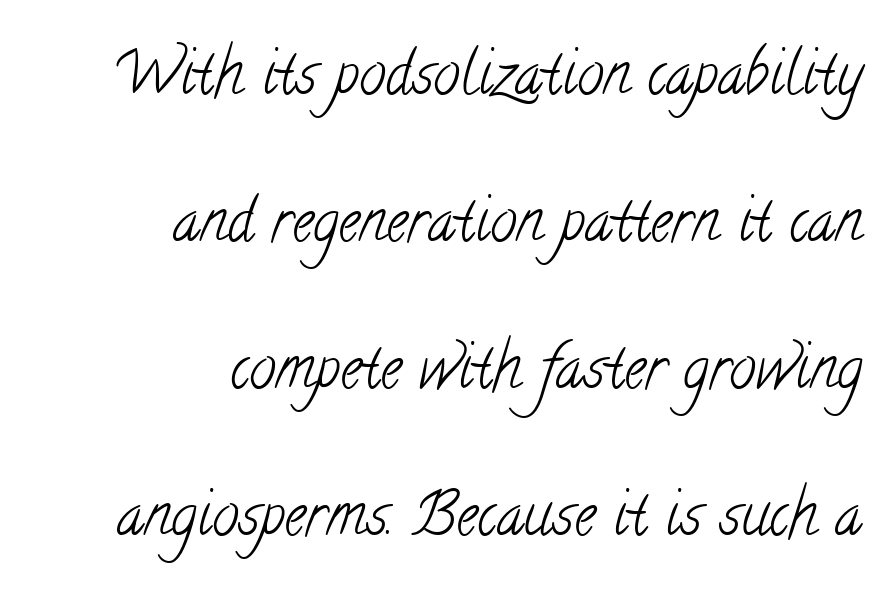
{"bold": "no", "weight": "light", "width": "condensed", "stroke_contrast": "low", "x_height": "small", "monospaced": "no", "underline": "no", "align": "right", "line_spacing": "loose", "line_spacing_ratio": 2.45, "letter_spacing": "normal", "letter_spacing_em": 0.0, "glyph_px": 60}
